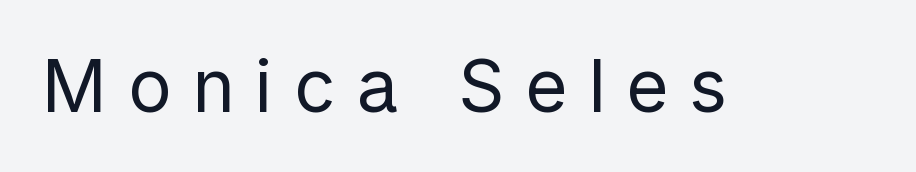
The image shows 72 px regular-weight sans-serif type, upright; set unusually wide letter spacing (+0.29 em), not underlined; low stroke contrast and a medium x-height.
